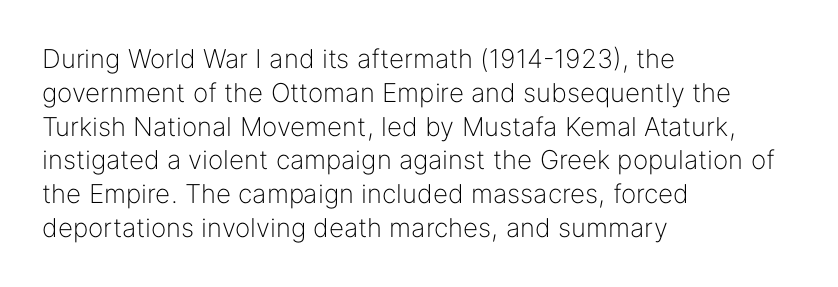
Q: Is the text bold? A: No.
Q: Is the text italic (slanted)? A: No, it is upright.
Q: Is the text underlined? A: No.
Q: How is the paragraph aligned? A: Left-aligned.
Q: Is the spacing between letters normal or unusually wide? A: Normal.
Q: Is the spacing between lines tight, normal or loose? A: Normal.
